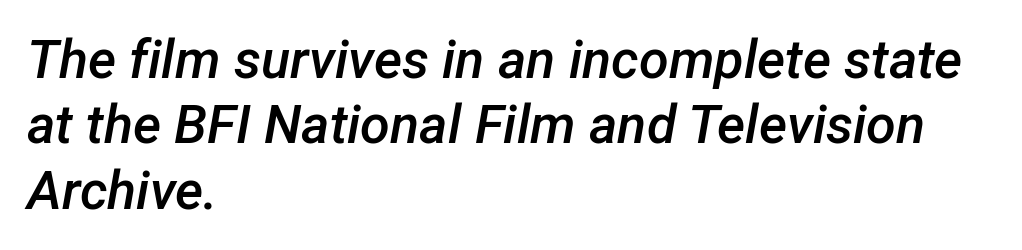
The image shows 54 px semibold type, italic (leaning right); set left-aligned, line spacing 1.21x, normal letter spacing, not underlined; low stroke contrast and a medium x-height.
